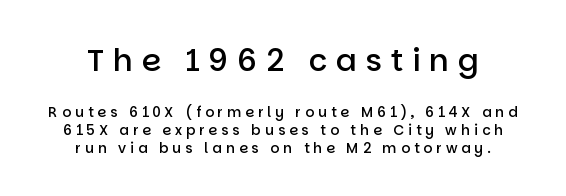
The letters carry no serifs — their stems end cleanly without finishing strokes. Is the block centered? Yes — each line is placed symmetrically about the middle. Nobody drew a line under any word here. This sample uses expanded letter spacing, leaving extra air between glyphs. The face used here is proportionally spaced, like ordinary book or web type. Bold? Not quite — semibold, heavier than regular but stopping short.
